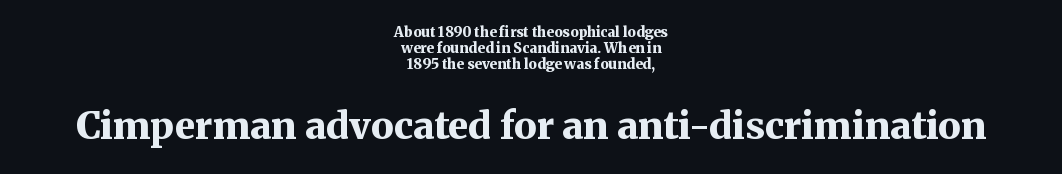
No italicization has been applied; the sample stays upright. The composition opens small and finishes big. No extra tracking has been applied to these lines. Reading down the column, the eye jumps only a short way to each next line. Proportional: the letters do not fall into vertical columns.
